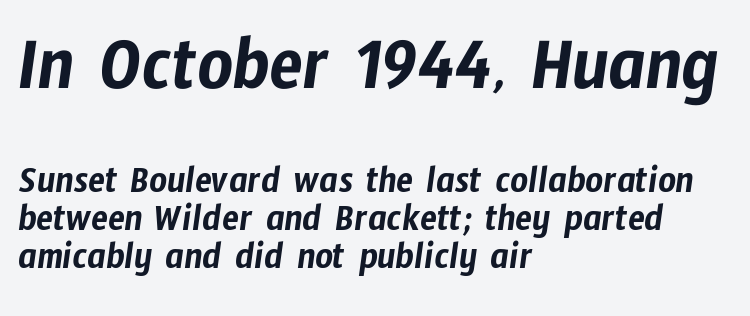
Letterform terminals end flat and unadorned throughout the passage. The emphasis by scale lands on block number one, above. A typesetter would call this proportional, since set widths differ per character. Layout note: lines flush left. The foot of each line stays bare and open.
